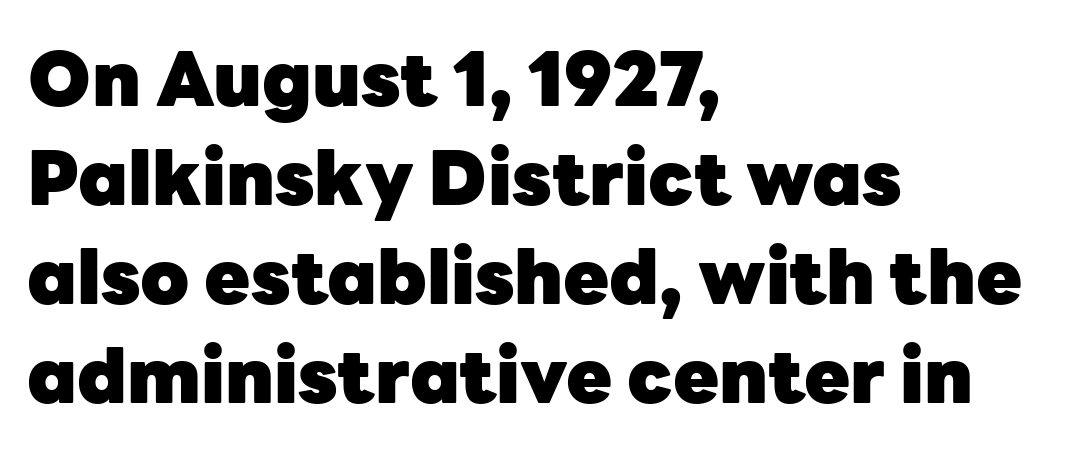
The lettering holds an erect, upright posture throughout. Unmarked baselines from the first word to the last. Type style note: lacks serifs. The type is set solid horizontally, with unmodified tracking.
